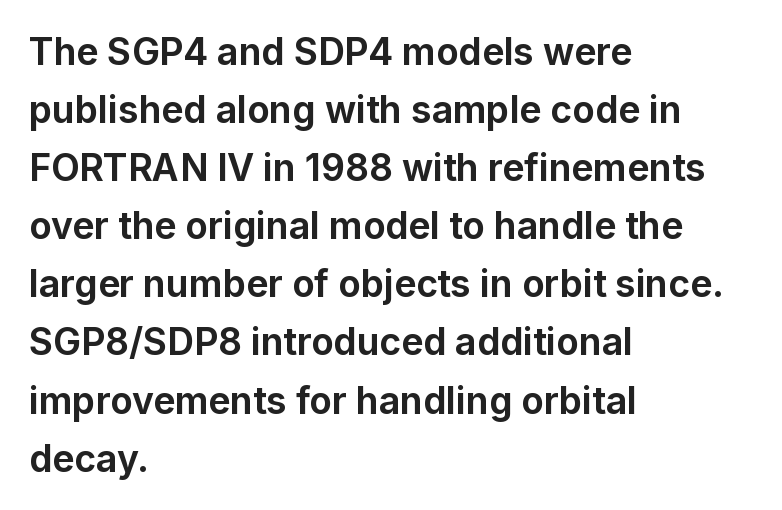
Q: Is the text bold? A: Yes.
Q: Is the text italic (slanted)? A: No, it is upright.
Q: Is the typeface a serif or a sans-serif typeface? A: Sans-serif.
Q: Is the text underlined? A: No.
Q: How is the paragraph aligned? A: Left-aligned.
Q: Is the spacing between letters normal or unusually wide? A: Normal.
Q: Is the spacing between lines tight, normal or loose? A: Normal.
Q: Width (condensed, normal, or wide)? A: Normal.
Q: Stroke contrast? A: Low.
Q: x-height? A: Medium.
Q: Monospaced? A: No.
